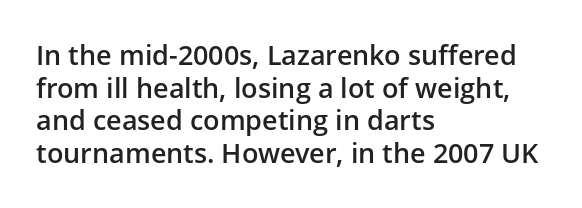
The rendering uses a semibold face; strokes are thickened but not to full bold. Inter-character spacing is left at the font's built-in metrics. Quick note: not italic, upright. Which margin do the lines hug? The left one — the right edge is uneven.
